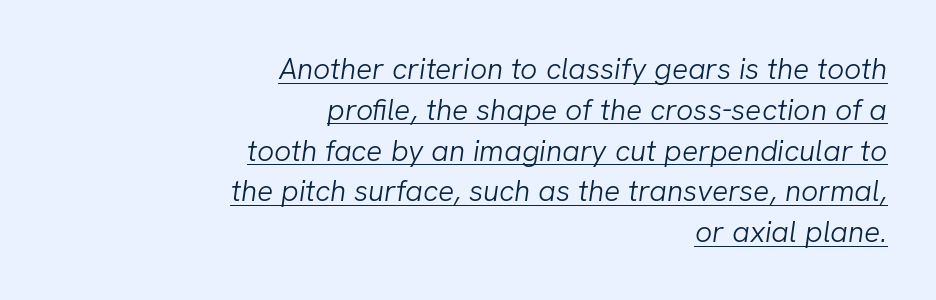
{"italic": "yes", "lean": "right", "slant_degrees": 8, "bold": "no", "weight": "light", "width": "normal", "stroke_contrast": "low", "x_height": "medium", "monospaced": "no", "underline": "yes", "align": "right", "line_spacing": "normal", "line_spacing_ratio": 1.36, "letter_spacing": "normal", "letter_spacing_em": 0.0, "glyph_px": 30}
